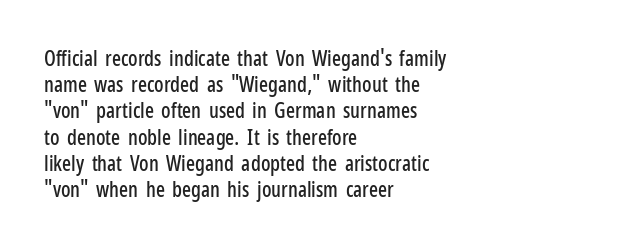
A typesetter would call this leading conventional body-copy spacing. Upright lettering throughout. This rendering uses left alignment, leaving the right contour irregular. The letterforms sit shoulder to shoulder at normal distance. Decoration check: the copy has no underline.
